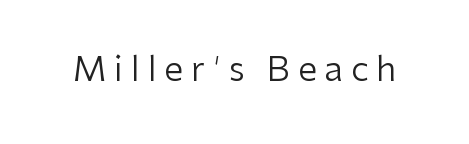
Q: Is the text bold? A: No.
Q: Is the text italic (slanted)? A: No, it is upright.
Q: Is the typeface a serif or a sans-serif typeface? A: Sans-serif.
Q: Is the text underlined? A: No.
Q: Is the spacing between letters normal or unusually wide? A: Unusually wide.
Q: Width (condensed, normal, or wide)? A: Normal.
Q: Stroke contrast? A: Low.
Q: x-height? A: Medium.
Q: Monospaced? A: No.
